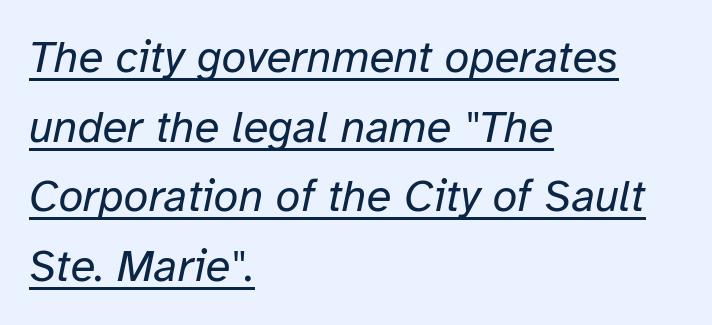
Q: Is the text bold? A: No.
Q: Is the text italic (slanted)? A: Yes, it leans right by about 12 degrees.
Q: Is the text underlined? A: Yes.
Q: How is the paragraph aligned? A: Left-aligned.
Q: Is the spacing between letters normal or unusually wide? A: Normal.
Q: Is the spacing between lines tight, normal or loose? A: Normal.
Q: Width (condensed, normal, or wide)? A: Normal.
Q: Stroke contrast? A: Low.
Q: x-height? A: Medium.
Q: Monospaced? A: No.
